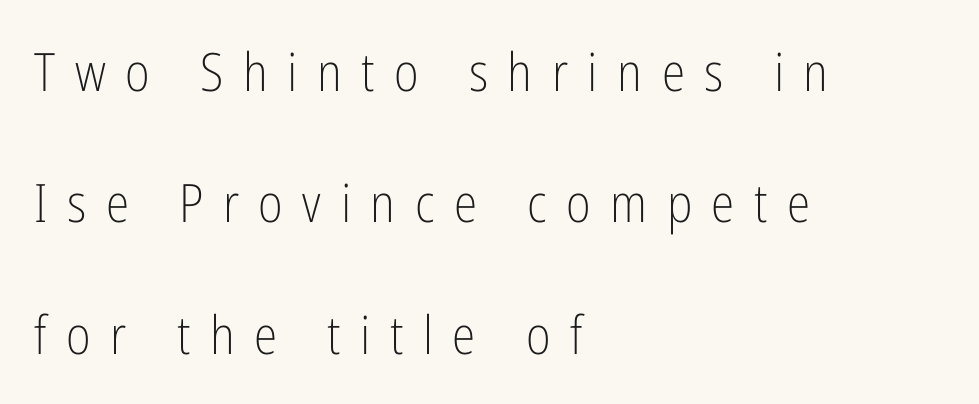
{"serif": "no", "italic": "no", "bold": "no", "weight": "light", "width": "condensed", "stroke_contrast": "low", "x_height": "medium", "monospaced": "no", "underline": "no", "align": "left", "line_spacing": "loose", "line_spacing_ratio": 2.48, "letter_spacing": "wide", "letter_spacing_em": 0.37, "glyph_px": 53}
